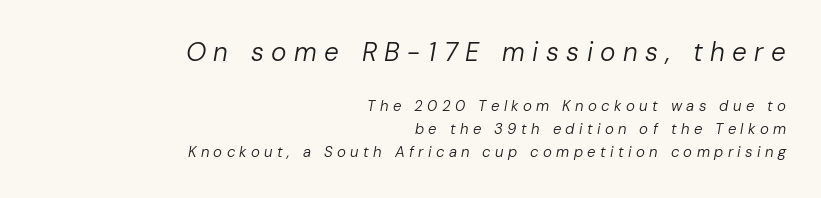
Does the leading feel generous? No, just average. This rendering features lettering with no underline. The typesetter chose a ragged-left arrangement here. Between these two stacked blocks, the higher one wins on size. Rendered with sloped, italic letterforms.
